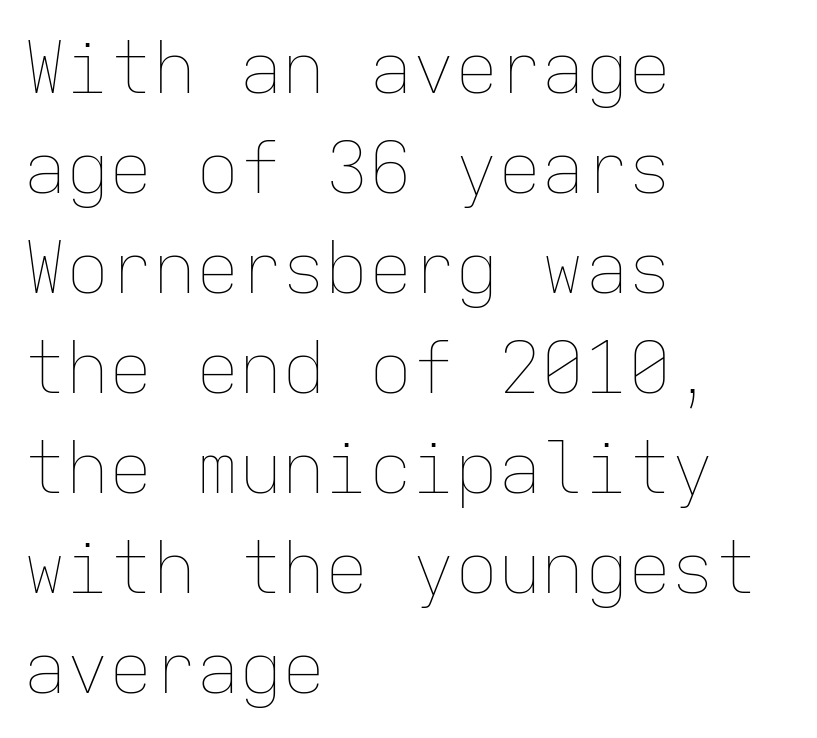
Q: Is the text bold? A: No.
Q: Is the text italic (slanted)? A: No, it is upright.
Q: Is the text underlined? A: No.
Q: How is the paragraph aligned? A: Left-aligned.
Q: Is the spacing between letters normal or unusually wide? A: Normal.
Q: Is the spacing between lines tight, normal or loose? A: Normal.
Q: Width (condensed, normal, or wide)? A: Normal.
Q: Stroke contrast? A: Low.
Q: x-height? A: Medium.
Q: Monospaced? A: Yes.
